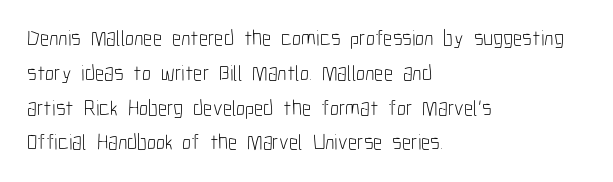
All the whitespace from short lines collects on the right. No extra tracking has been applied to these lines. Characters remain perfectly vertical along every line. The space beneath each line is pristine and unruled. Vertical stems look standard width or narrower in stroke.
